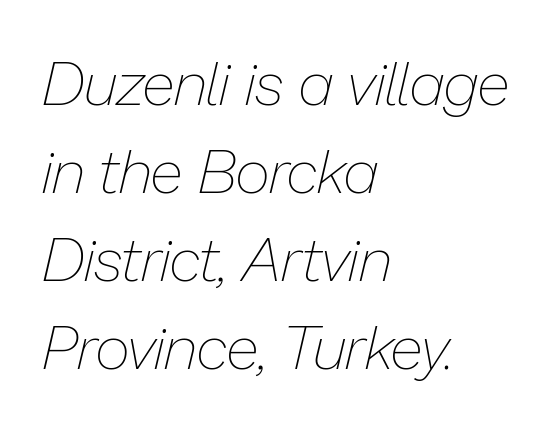
Horizontally, the lines are justified to the leading edge only. The letters advance in unequal steps, a hallmark of proportional type. A normal amount of white space separates one row of letters from the next. The typography opts for an oblique posture over an upright one.
